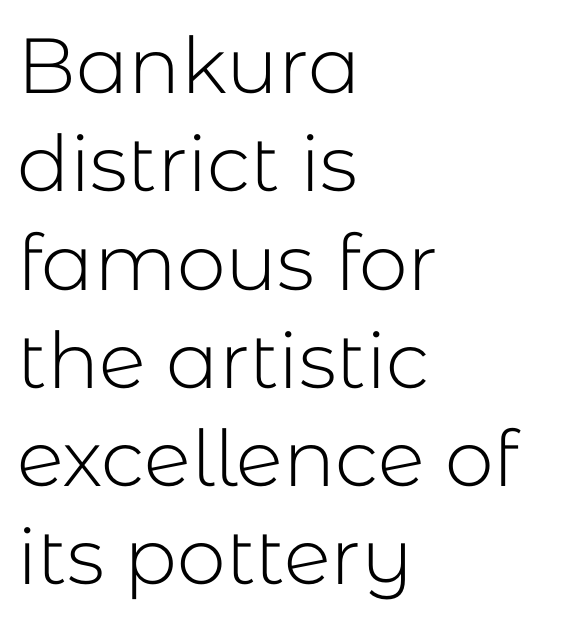
{"serif": "no", "italic": "no", "bold": "no", "weight": "light", "width": "normal", "stroke_contrast": "low", "x_height": "medium", "monospaced": "no", "underline": "no", "align": "left", "line_spacing": "normal", "line_spacing_ratio": 1.26, "letter_spacing": "normal", "letter_spacing_em": 0.0, "glyph_px": 78}
